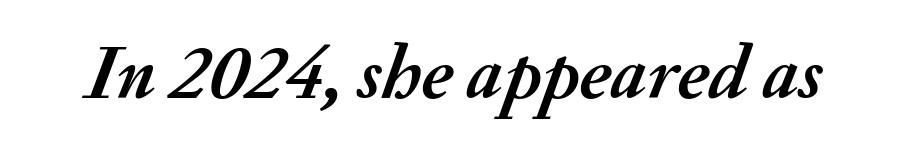
Q: Is the text bold? A: Yes.
Q: Is the text italic (slanted)? A: Yes, it leans right by about 20 degrees.
Q: Is the text underlined? A: No.
Q: Is the spacing between letters normal or unusually wide? A: Normal.
Q: Width (condensed, normal, or wide)? A: Normal.
Q: Stroke contrast? A: Medium.
Q: x-height? A: Small.
Q: Monospaced? A: No.
